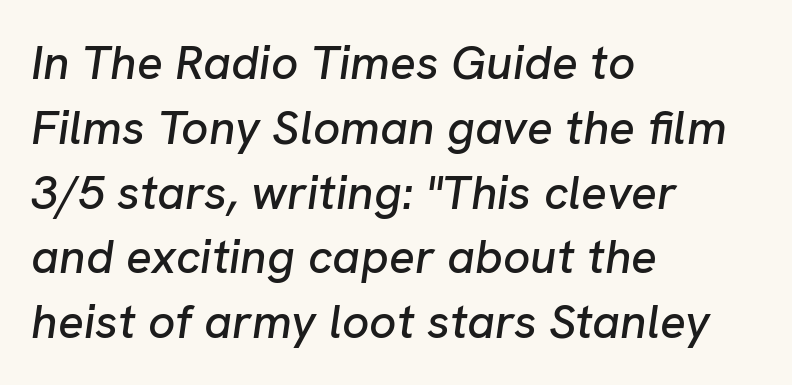
The image shows 48 px text type, italic (leaning right); set left-aligned, normal line spacing (1.35x), normal letter spacing, not underlined; low stroke contrast and a medium x-height.
